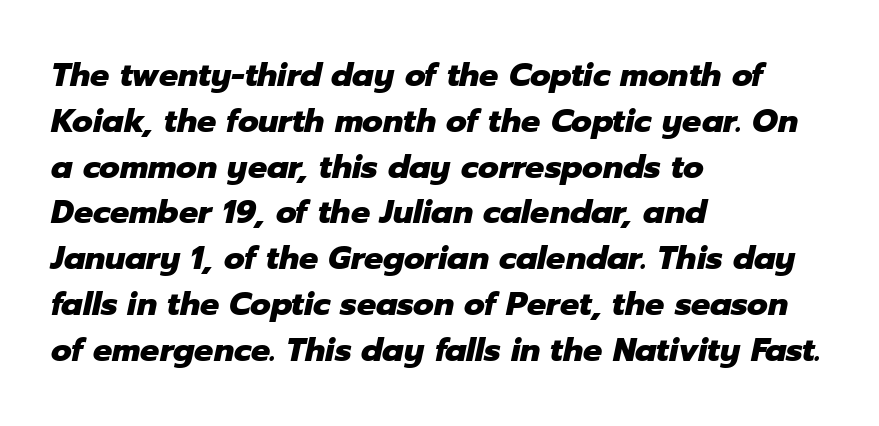
Q: Is the text bold? A: Yes.
Q: Is the text italic (slanted)? A: Yes, it leans right by about 12 degrees.
Q: Is the text underlined? A: No.
Q: How is the paragraph aligned? A: Left-aligned.
Q: Is the spacing between letters normal or unusually wide? A: Normal.
Q: Is the spacing between lines tight, normal or loose? A: Normal.
Q: Width (condensed, normal, or wide)? A: Normal.
Q: Stroke contrast? A: Low.
Q: x-height? A: Medium.
Q: Monospaced? A: No.
